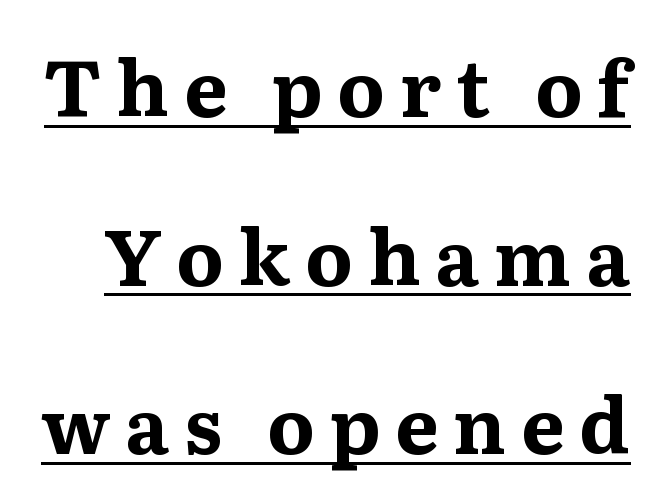
{"serif": "yes", "italic": "no", "bold": "yes", "weight": "bold", "width": "normal", "stroke_contrast": "medium", "x_height": "medium", "monospaced": "no", "underline": "yes", "line_spacing": "loose", "line_spacing_ratio": 2.19, "glyph_px": 77}
